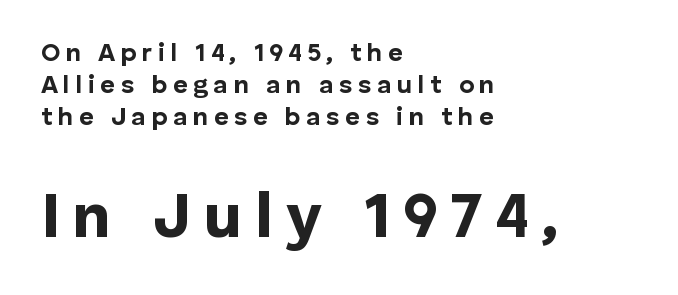
{"serif": "no", "italic": "no", "bold": "yes", "weight": "bold", "width": "normal", "stroke_contrast": "low", "x_height": "medium", "monospaced": "no", "underline": "no", "align": "left", "line_spacing_ratio": 1.23, "letter_spacing": "wide", "letter_spacing_em": 0.2, "larger_block": "second", "size_ratio": 2.46, "glyph_px": 64}
